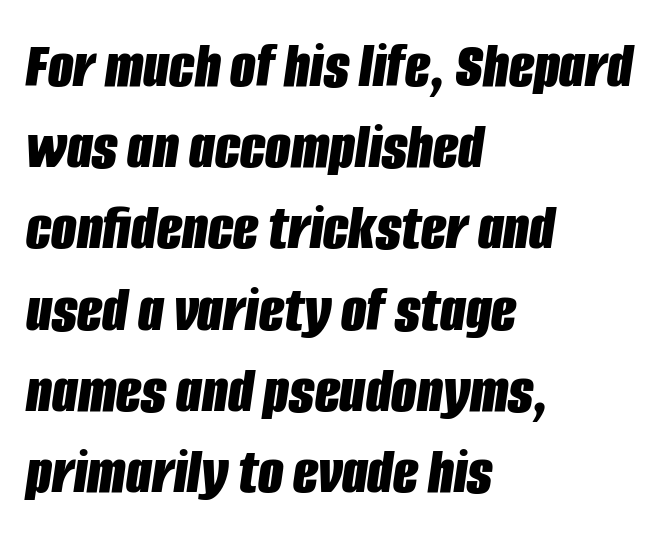
The image shows 66 px bold, condensed type, italic (leaning right); set left-aligned, line spacing 1.23x, normal letter spacing, not underlined; low stroke contrast and a large x-height.
